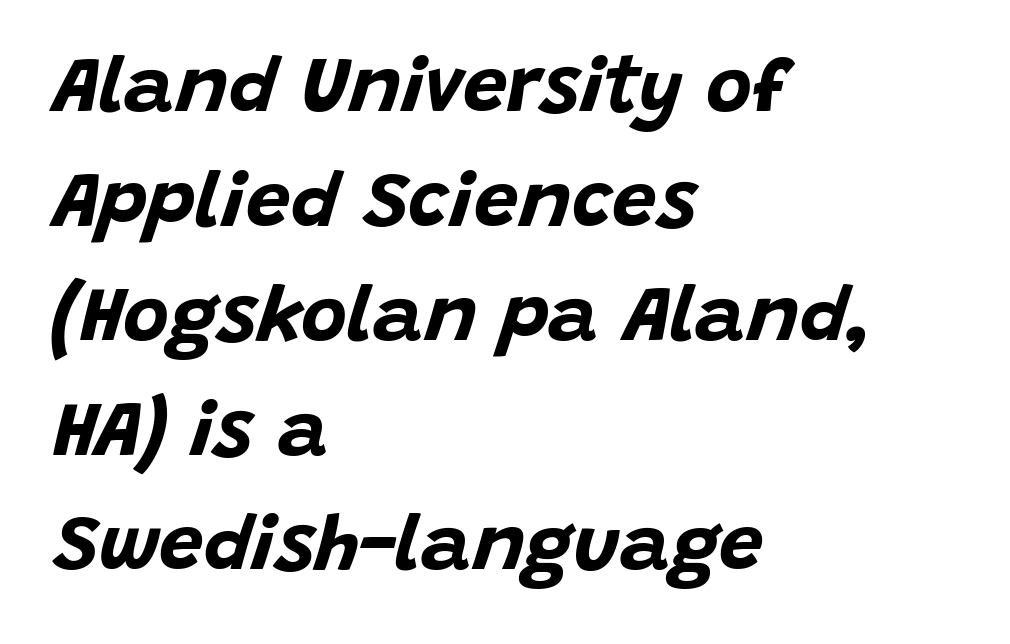
The image shows 79 px bold type, italic (leaning right); set left-aligned, normal line spacing (1.45x), normal letter spacing, not underlined; low stroke contrast and a large x-height.
